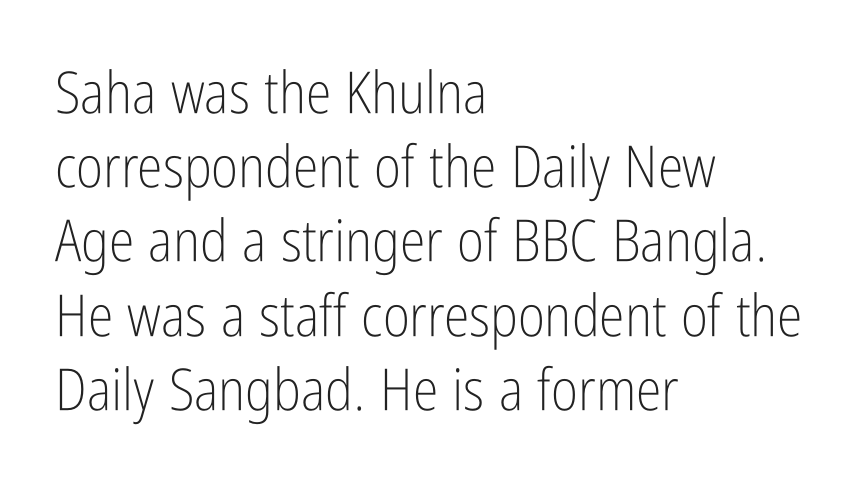
Q: Is the text bold? A: No.
Q: Is the text italic (slanted)? A: No, it is upright.
Q: Is the typeface a serif or a sans-serif typeface? A: Sans-serif.
Q: Is the text underlined? A: No.
Q: How is the paragraph aligned? A: Left-aligned.
Q: Is the spacing between letters normal or unusually wide? A: Normal.
Q: Is the spacing between lines tight, normal or loose? A: Normal.
Q: Width (condensed, normal, or wide)? A: Condensed.
Q: Stroke contrast? A: Low.
Q: x-height? A: Medium.
Q: Monospaced? A: No.
